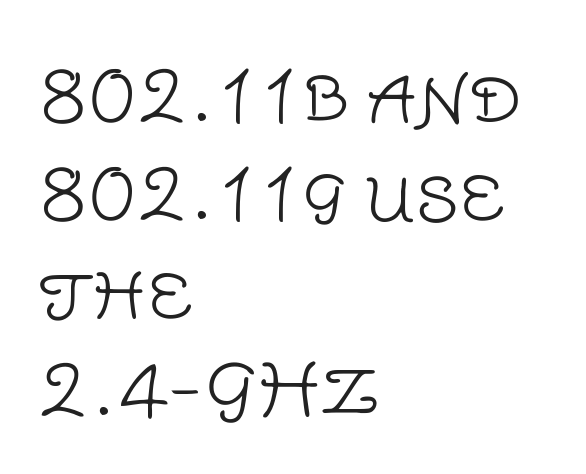
Q: Is the text bold? A: No.
Q: Is the text italic (slanted)? A: Yes.
Q: Is the typeface a serif or a sans-serif typeface? A: Sans-serif.
Q: Is the text underlined? A: No.
Q: How is the paragraph aligned? A: Left-aligned.
Q: Is the spacing between letters normal or unusually wide? A: Normal.
Q: Is the spacing between lines tight, normal or loose? A: Normal.
Q: Width (condensed, normal, or wide)? A: Normal.
Q: Stroke contrast? A: Low.
Q: x-height? A: Large.
Q: Monospaced? A: No.
